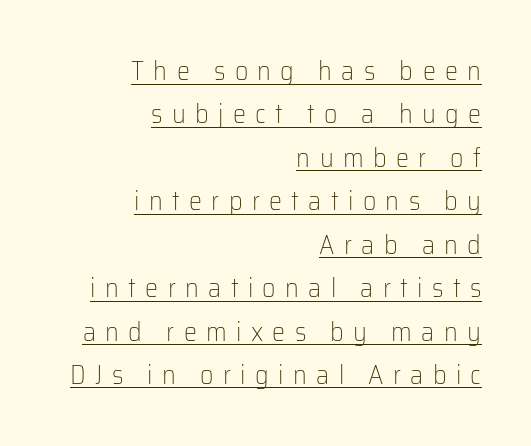
Q: Is the text bold? A: No.
Q: Is the text italic (slanted)? A: No, it is upright.
Q: Is the text underlined? A: Yes.
Q: How is the paragraph aligned? A: Right-aligned.
Q: Is the spacing between letters normal or unusually wide? A: Unusually wide.
Q: Is the spacing between lines tight, normal or loose? A: Normal.
